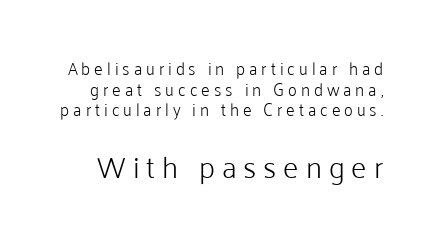
{"serif": "no", "italic": "no", "bold": "no", "weight": "light", "width": "normal", "stroke_contrast": "low", "x_height": "medium", "monospaced": "no", "underline": "no", "line_spacing_ratio": 1.21, "letter_spacing": "wide", "letter_spacing_em": 0.23, "larger_block": "second", "size_ratio": 1.76, "glyph_px": 30}
